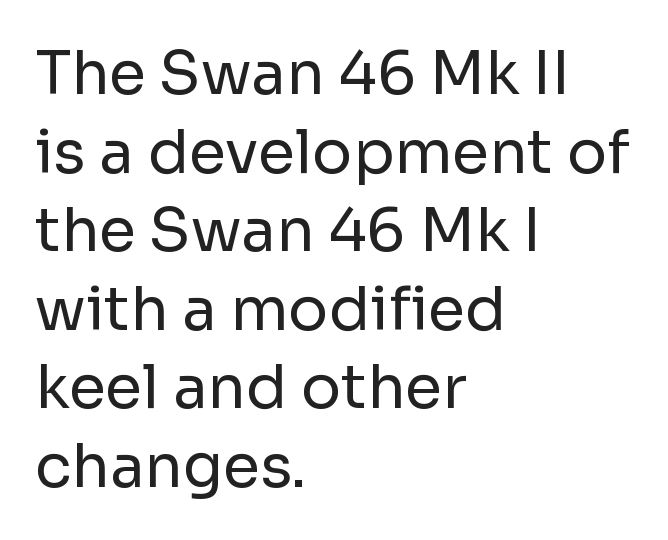
Q: Is the text bold? A: No.
Q: Is the text italic (slanted)? A: No, it is upright.
Q: Is the typeface a serif or a sans-serif typeface? A: Sans-serif.
Q: Is the text underlined? A: No.
Q: How is the paragraph aligned? A: Left-aligned.
Q: Is the spacing between letters normal or unusually wide? A: Normal.
Q: Is the spacing between lines tight, normal or loose? A: Normal.
Q: Width (condensed, normal, or wide)? A: Normal.
Q: Stroke contrast? A: Low.
Q: x-height? A: Medium.
Q: Monospaced? A: No.
